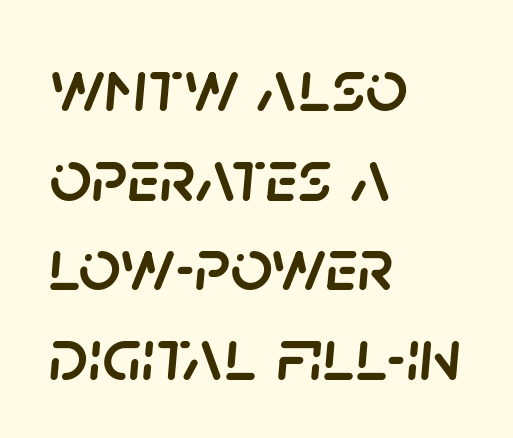
The image shows 74 px text type, italic (leaning right); set left-aligned, line spacing 1.21x, normal letter spacing, not underlined; low stroke contrast and a large x-height.
